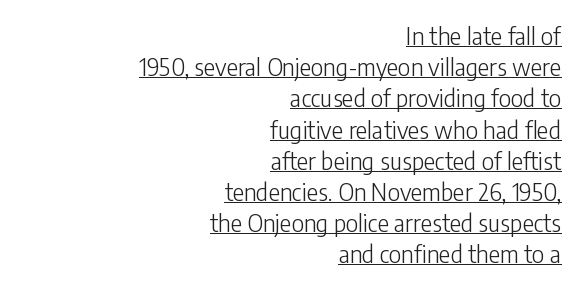
The rendered words wear a rule along their underside. No letter is thick-stroked: the sample isn't bold. Evenly set lines give the paragraph a standard silhouette. If you drew a line through each stem, it would be perfectly vertical.
